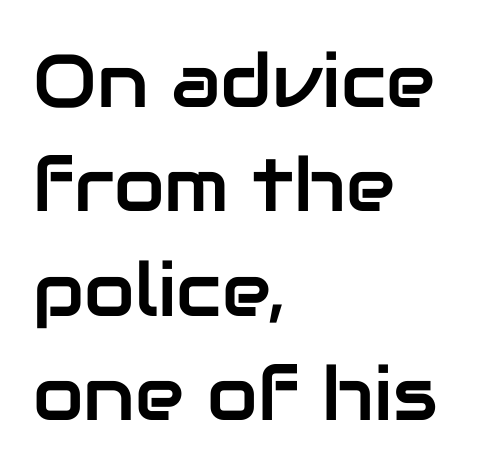
The image shows 74 px sans-serif type, upright; set left-aligned, normal line spacing (1.41x), normal letter spacing, not underlined; low stroke contrast and a medium x-height.
